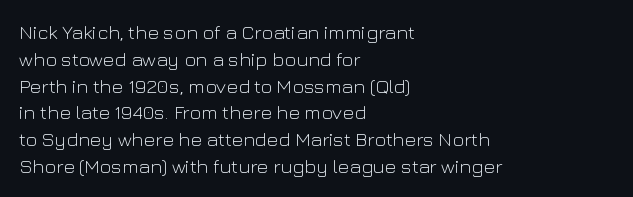
The image shows 20 px text type, upright; set left-aligned, normal line spacing (1.34x), normal letter spacing, not underlined.
